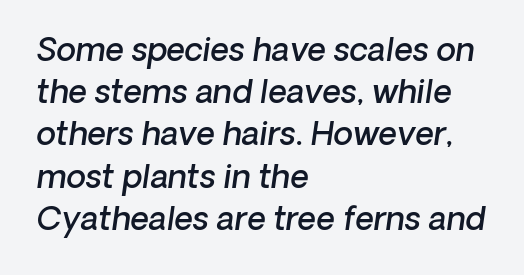
{"italic": "yes", "lean": "right", "slant_degrees": 8, "bold": "semi", "weight": "semibold", "width": "normal", "stroke_contrast": "low", "x_height": "medium", "monospaced": "no", "underline": "no", "align": "left", "line_spacing": "normal", "line_spacing_ratio": 1.32, "letter_spacing": "normal", "letter_spacing_em": 0.0, "glyph_px": 32}
